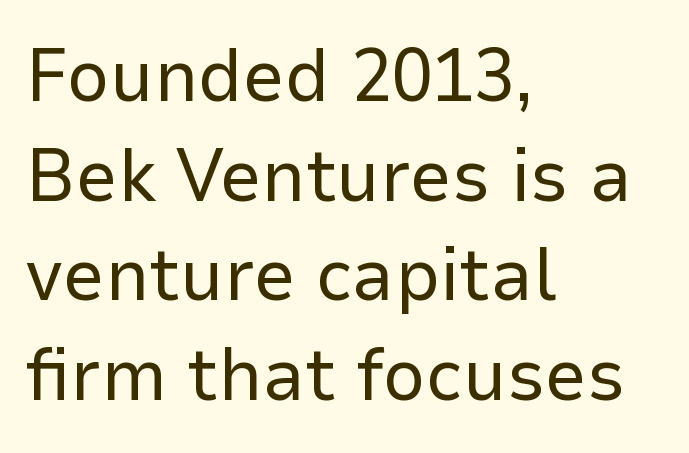
Proportional: the letters do not fall into vertical columns. Decoration check: the copy has no underline. Serif or sans? Sans — the stroke terminals are bare. The axis of the letterforms is exactly vertical. Bold? No — there's no thickening of the strokes.
